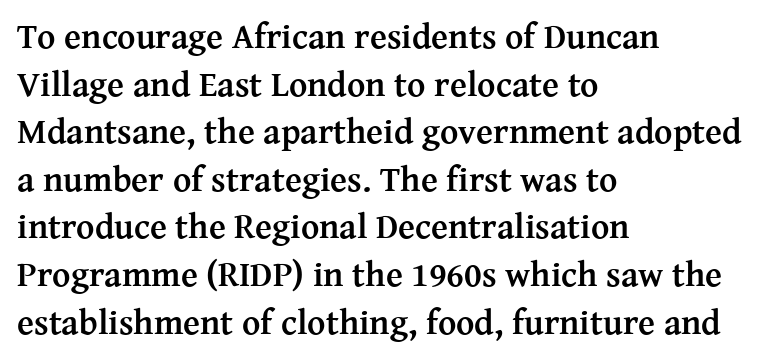
{"serif": "yes", "italic": "no", "bold": "yes", "weight": "semibold", "width": "normal", "stroke_contrast": "medium", "x_height": "medium", "monospaced": "no", "underline": "no", "align": "left", "line_spacing": "normal", "line_spacing_ratio": 1.36, "letter_spacing": "normal", "letter_spacing_em": 0.0, "glyph_px": 35}
